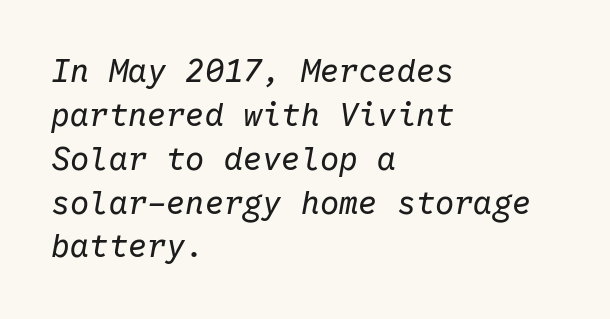
Q: Is the text bold? A: No.
Q: Is the text italic (slanted)? A: Yes, it leans right by about 10 degrees.
Q: Is the text underlined? A: No.
Q: How is the paragraph aligned? A: Left-aligned.
Q: Is the spacing between letters normal or unusually wide? A: Normal.
Q: Is the spacing between lines tight, normal or loose? A: Normal.
Q: Width (condensed, normal, or wide)? A: Normal.
Q: Stroke contrast? A: Low.
Q: x-height? A: Medium.
Q: Monospaced? A: Yes.
